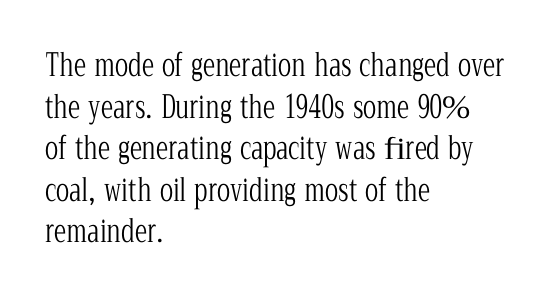
Q: Is the text bold? A: No.
Q: Is the text italic (slanted)? A: No, it is upright.
Q: Is the typeface a serif or a sans-serif typeface? A: Serif.
Q: Is the text underlined? A: No.
Q: How is the paragraph aligned? A: Left-aligned.
Q: Is the spacing between letters normal or unusually wide? A: Normal.
Q: Is the spacing between lines tight, normal or loose? A: Normal.
Q: Width (condensed, normal, or wide)? A: Condensed.
Q: Stroke contrast? A: Low.
Q: x-height? A: Medium.
Q: Monospaced? A: No.
